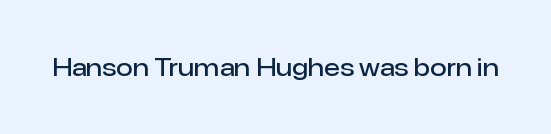
Quick note: underline off. Rendered with straight, roman letterforms. Each word holds together tightly as a unit, with standard inter-letter gaps. Slightly chunky letters — semibold, I'd say, not full bold.
